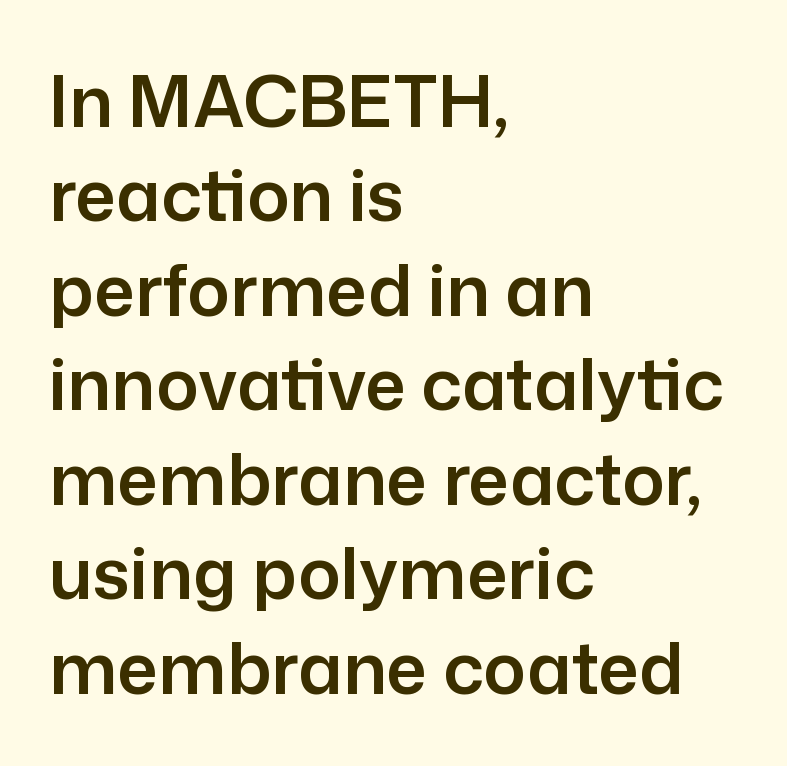
The image shows 71 px sans-serif type, upright; set left-aligned, normal line spacing (1.33x), normal letter spacing, not underlined; low stroke contrast and a medium x-height.
